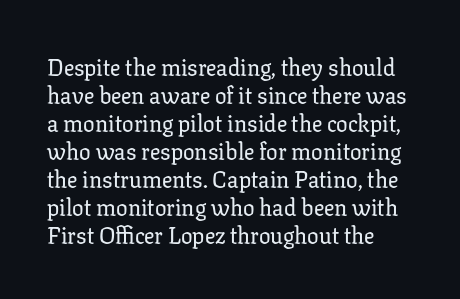
Look at the tracking — it's just the regular setting, nothing added. Caption: multi-line text, flush left, ragged right. Notice how the stems are strictly vertical — no italics here. A clean baseline with only descenders dipping below it.
